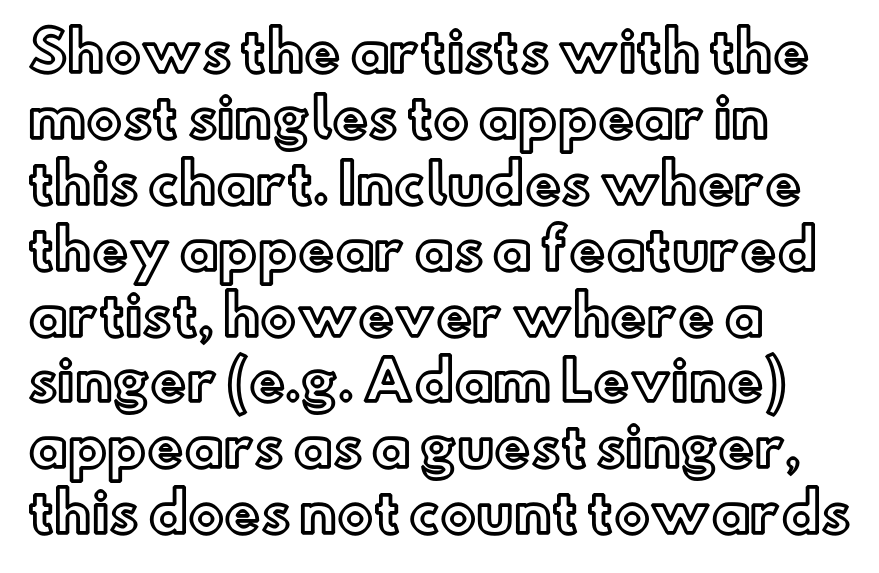
The image shows 54 px text type, upright; set left-aligned, line spacing 1.22x, normal letter spacing, not underlined; a small x-height.
